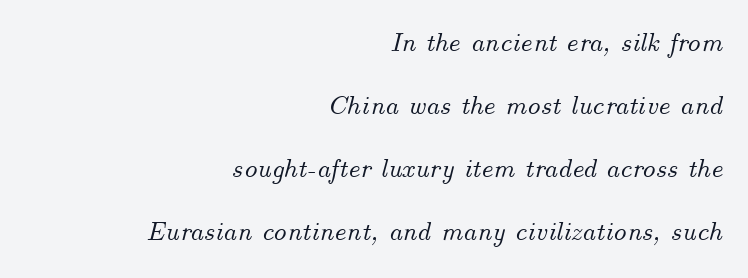
The image shows 27 px text type, italic (leaning right); set right-aligned, loose line spacing (2.33x), normal letter spacing, not underlined.
